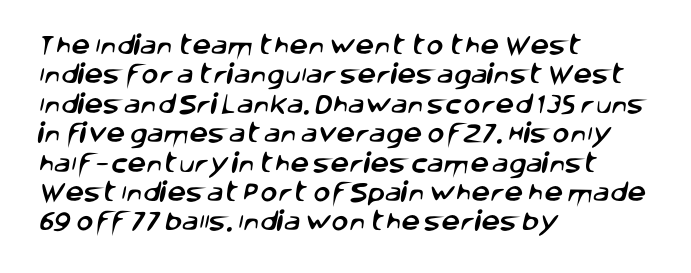
Q: Is the text underlined? A: No.
Q: How is the paragraph aligned? A: Left-aligned.
Q: Is the spacing between letters normal or unusually wide? A: Normal.
Q: Is the spacing between lines tight, normal or loose? A: Normal.
